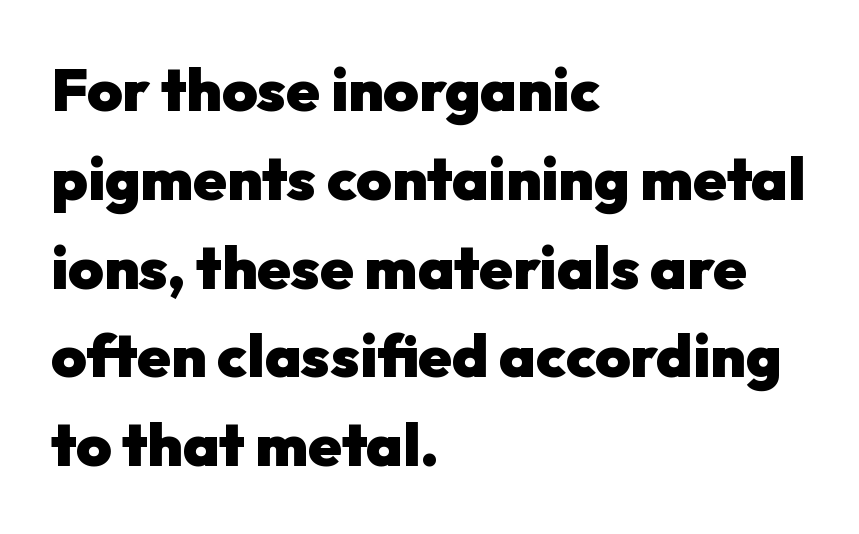
The image shows 60 px heavy sans-serif type, upright; set left-aligned, normal line spacing (1.48x), normal letter spacing, not underlined; low stroke contrast and a medium x-height.
